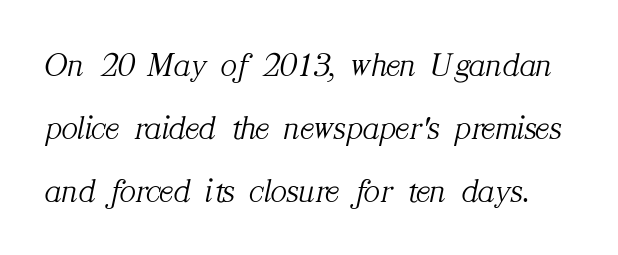
Q: Is the text bold? A: No.
Q: Is the text italic (slanted)? A: Yes, it leans right by about 12 degrees.
Q: Is the typeface a serif or a sans-serif typeface? A: Serif.
Q: Is the text underlined? A: No.
Q: Is the spacing between letters normal or unusually wide? A: Normal.
Q: Width (condensed, normal, or wide)? A: Normal.
Q: Stroke contrast? A: Medium.
Q: x-height? A: Medium.
Q: Monospaced? A: No.
